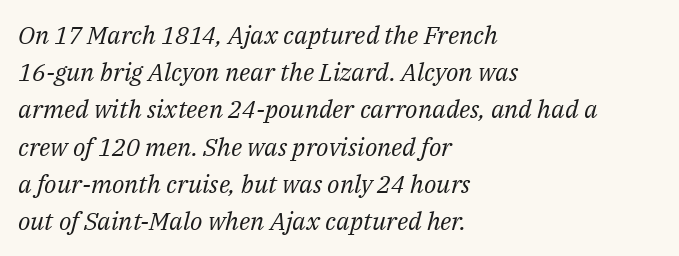
{"italic": "yes", "lean": "right", "slant_degrees": 14, "bold": "no", "underline": "no", "align": "left", "line_spacing": "normal", "line_spacing_ratio": 1.49, "letter_spacing": "normal", "letter_spacing_em": 0.0, "glyph_px": 25}
